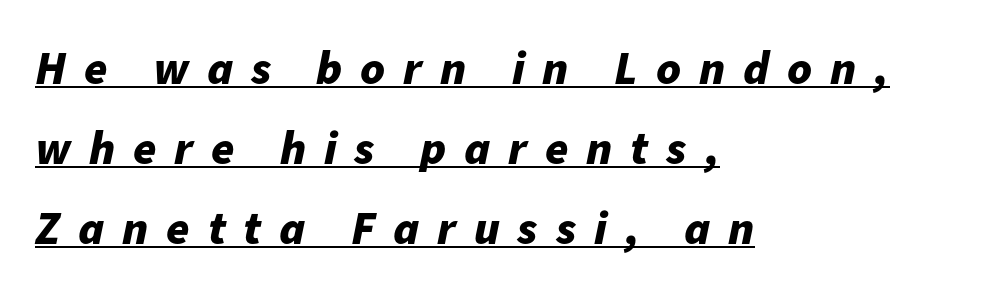
The image shows 47 px bold type, italic (leaning right); set left-aligned, normal line spacing (1.7x), unusually wide letter spacing (+0.38 em), underlined; low stroke contrast and a medium x-height.
